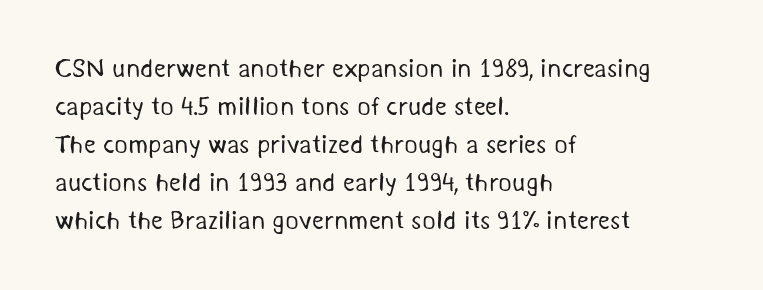
{"bold": "no", "underline": "no", "align": "left", "line_spacing": "normal", "line_spacing_ratio": 1.46, "letter_spacing": "normal", "letter_spacing_em": 0.0, "glyph_px": 26}
